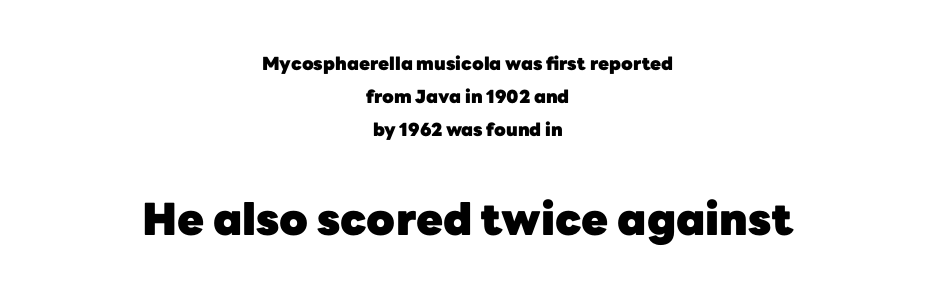
The image shows 44 px heavy sans-serif type, upright; set centered, line spacing 1.84x, normal letter spacing, not underlined; the second (bottom) block is 2.44x larger; low stroke contrast and a medium x-height.
